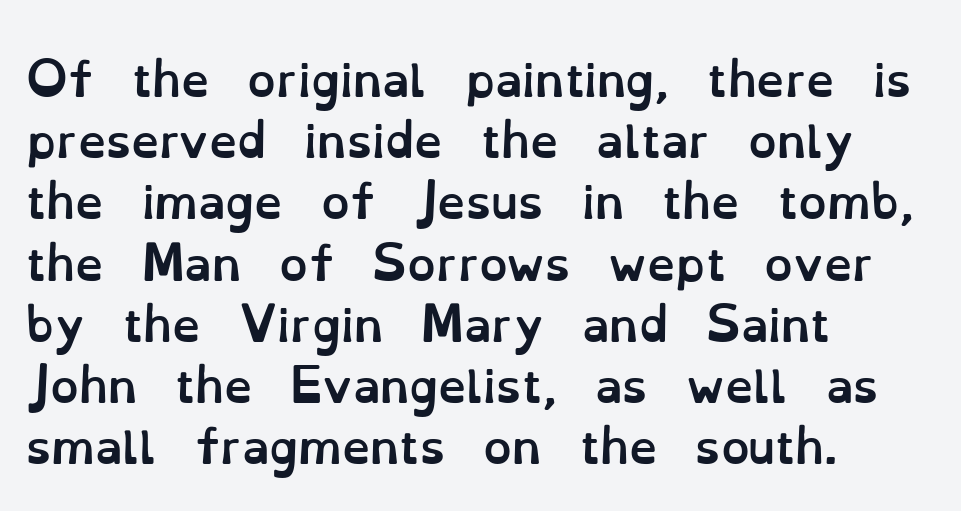
The compositor pushed each line to the left boundary. Short note: letters normally spaced. Typesetter's note: full bold, strokes at maximum text heaviness. The rendering uses natural spacing where letterforms have individual widths. The designer left line spacing at the default. If you drew a line through each stem, it would be perfectly vertical.
